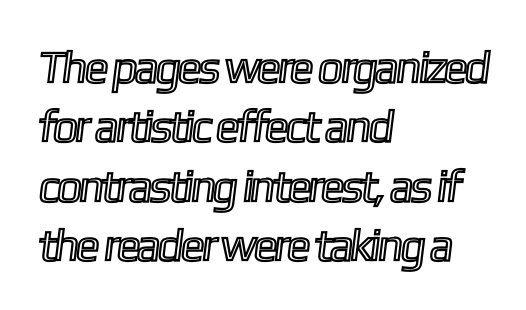
Q: Is the text underlined? A: No.
Q: How is the paragraph aligned? A: Left-aligned.
Q: Is the spacing between letters normal or unusually wide? A: Normal.
Q: Is the spacing between lines tight, normal or loose? A: Normal.
Q: Width (condensed, normal, or wide)? A: Condensed.
Q: x-height? A: Medium.
Q: Monospaced? A: No.
